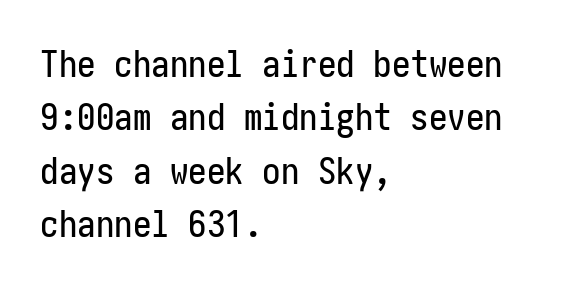
The image shows 37 px condensed sans-serif type, upright; set left-aligned, normal line spacing (1.44x), normal letter spacing, not underlined; low stroke contrast and a medium x-height.
